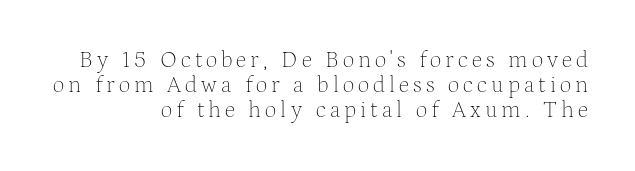
The image shows 23 px text type, upright; set right-aligned, tight line spacing (1.08x), not underlined.
